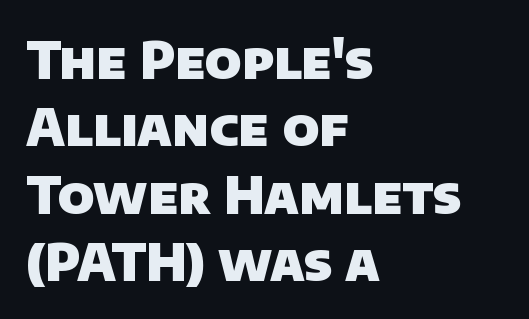
Look at the stroke-to-counter ratio: heavy, a bold. Bare-footed words on every line. Regular leading. The designer went with a sans here, leaving each stem footless. Default kerning and tracking; the words read as compact shapes. Here the designer chose a conventional face with non-uniform glyph widths.
